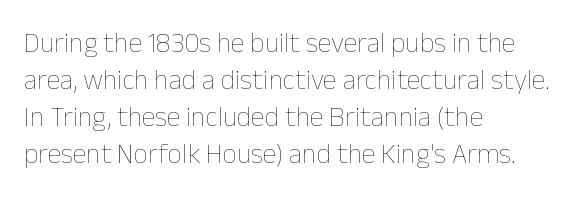
Q: Is the text bold? A: No.
Q: Is the text italic (slanted)? A: No, it is upright.
Q: Is the text underlined? A: No.
Q: How is the paragraph aligned? A: Left-aligned.
Q: Is the spacing between letters normal or unusually wide? A: Normal.
Q: Is the spacing between lines tight, normal or loose? A: Normal.
Q: Width (condensed, normal, or wide)? A: Normal.
Q: Stroke contrast? A: Low.
Q: x-height? A: Medium.
Q: Monospaced? A: No.
